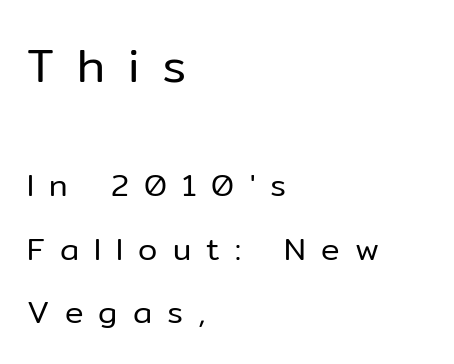
Q: Is the text bold? A: No.
Q: Is the text italic (slanted)? A: No, it is upright.
Q: Is the typeface a serif or a sans-serif typeface? A: Sans-serif.
Q: Is the text underlined? A: No.
Q: How is the paragraph aligned? A: Left-aligned.
Q: Is the spacing between letters normal or unusually wide? A: Unusually wide.
Q: Is the spacing between lines tight, normal or loose? A: Loose.
Q: Which block of text is set in a larger size, the first (top) or the second (bottom)? A: The first (top) one.
Q: Width (condensed, normal, or wide)? A: Normal.
Q: Stroke contrast? A: Low.
Q: x-height? A: Medium.
Q: Monospaced? A: No.
